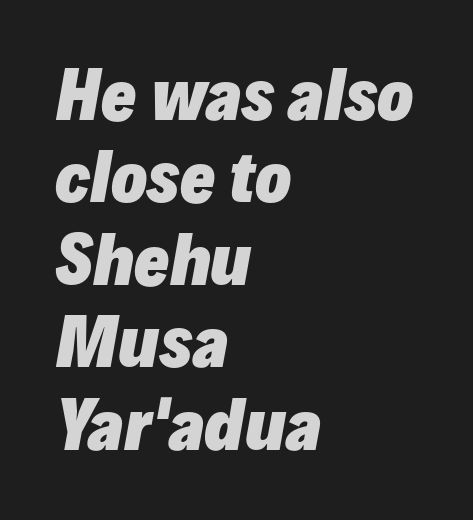
{"italic": "yes", "lean": "right", "slant_degrees": 10, "bold": "yes", "weight": "heavy", "width": "normal", "stroke_contrast": "low", "x_height": "medium", "monospaced": "no", "underline": "no", "align": "left", "line_spacing": "normal", "line_spacing_ratio": 1.25, "letter_spacing": "normal", "letter_spacing_em": 0.0, "glyph_px": 66}
